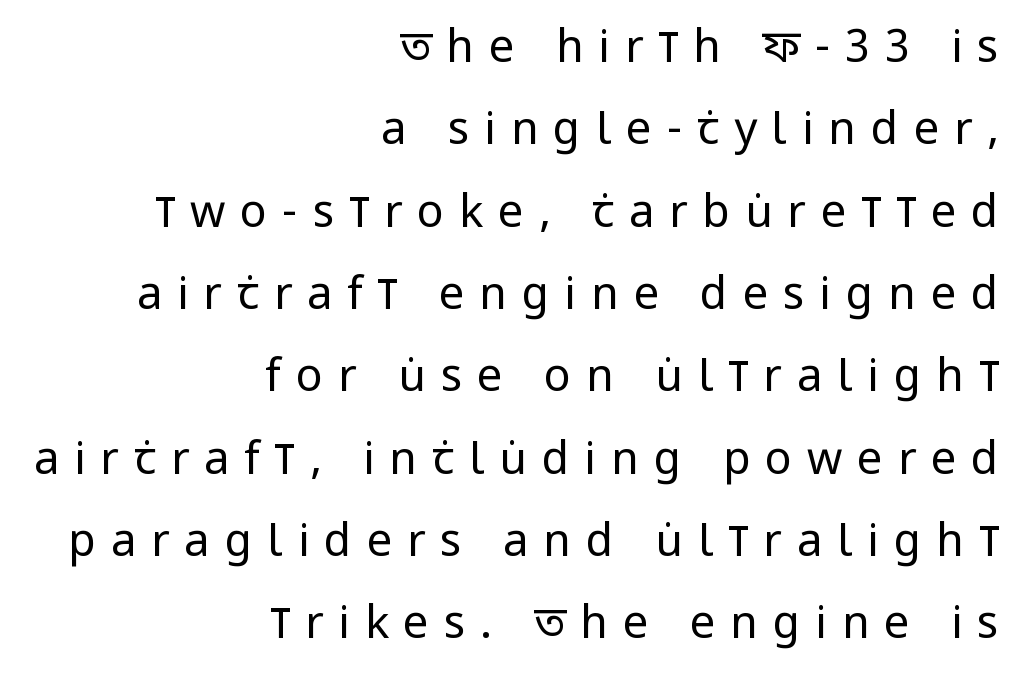
{"serif": "no", "italic": "no", "bold": "no", "weight": "regular", "width": "condensed", "stroke_contrast": "low", "x_height": "large", "monospaced": "no", "underline": "no", "align": "right", "line_spacing_ratio": 1.83, "letter_spacing": "wide", "letter_spacing_em": 0.33, "glyph_px": 45}
